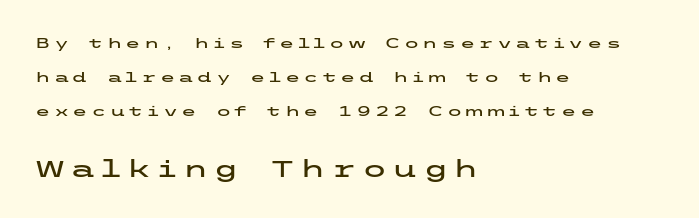
The image shows 23 px text type, upright; set left-aligned, loose line spacing (2.42x), unusually wide letter spacing (+0.23 em), not underlined; the second (bottom) block is 1.64x larger.
